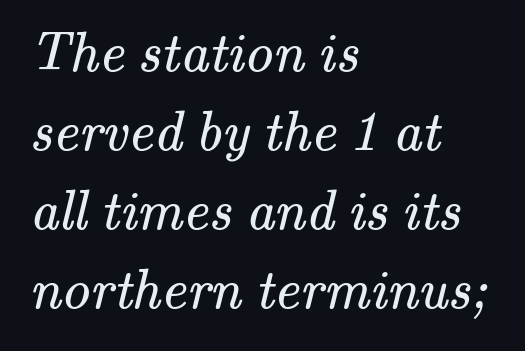
Each letter keeps its own natural width here, so spacing adapts to shape. In terms of leading, this rendering sits right in the middle. Is the letter spacing exaggerated? No — it looks like the ordinary default. Just letters on the line, the space beneath them empty. Old-style or modern, the face here clearly has serifs.
